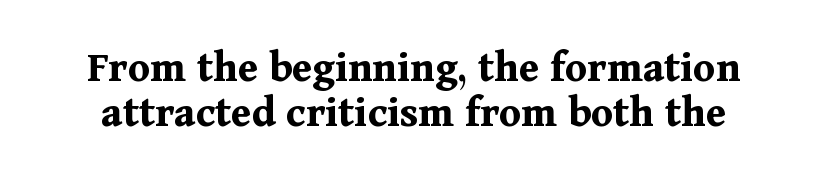
What's the leading like? Squeezed, with rows nearly overlapping. The glyphs are unaccompanied by any horizontal stroke below them. Examine the stroke ends and you'll spot serifs. You could call the tracking neutral — neither tight nor loose.
